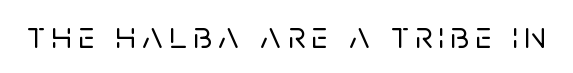
The image shows 39 px sans-serif type, upright; set not underlined; low stroke contrast and a large x-height.
